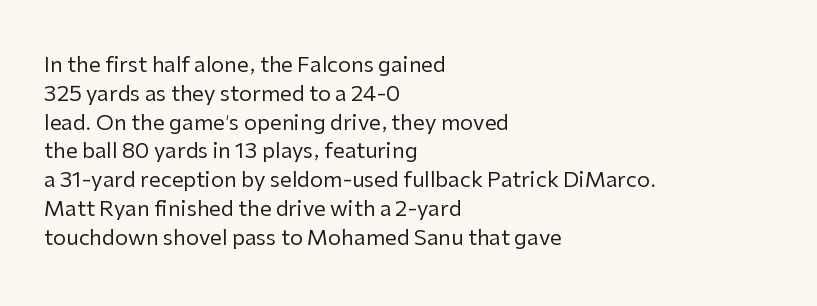
The image shows 21 px text type, upright; set left-aligned, normal line spacing (1.37x), normal letter spacing, not underlined.
